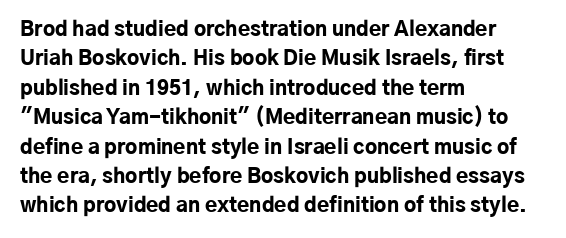
{"italic": "no", "bold": "yes", "underline": "no", "align": "left", "line_spacing": "normal", "line_spacing_ratio": 1.47, "letter_spacing": "normal", "letter_spacing_em": 0.0, "glyph_px": 20}
